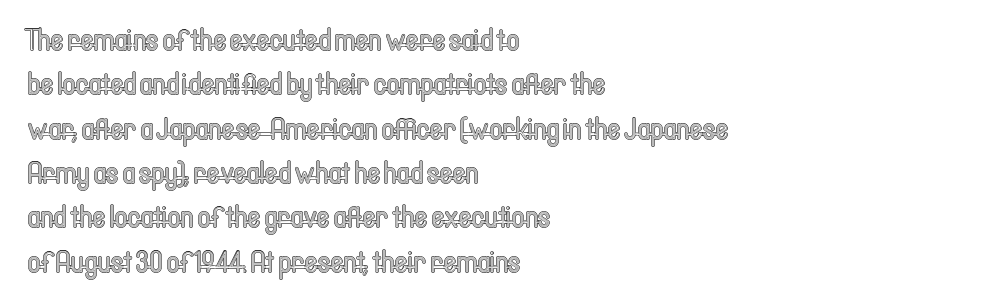
The image shows 31 px condensed type, upright; set left-aligned, normal line spacing (1.43x), normal letter spacing, not underlined; a medium x-height.
